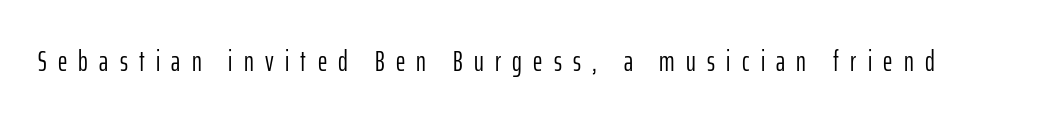
A light-to-regular cut is what we see here. This sample has the flowing, uneven cadence of proportional lettering. Lines of text with bare space underneath. Grotesque or geometric, the face here clearly has no serifs.
